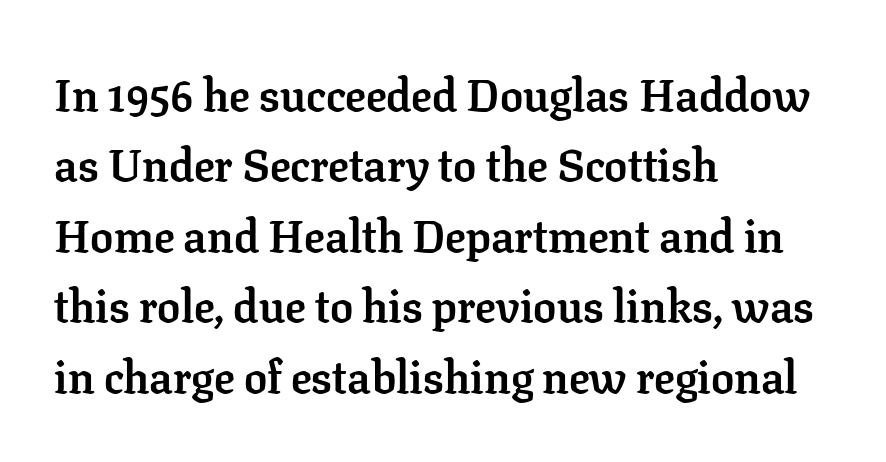
Q: Is the text bold? A: Yes.
Q: Is the text italic (slanted)? A: No, it is upright.
Q: Is the typeface a serif or a sans-serif typeface? A: Serif.
Q: Is the text underlined? A: No.
Q: How is the paragraph aligned? A: Left-aligned.
Q: Is the spacing between letters normal or unusually wide? A: Normal.
Q: Is the spacing between lines tight, normal or loose? A: Normal.
Q: Width (condensed, normal, or wide)? A: Normal.
Q: Stroke contrast? A: Low.
Q: x-height? A: Medium.
Q: Monospaced? A: No.
